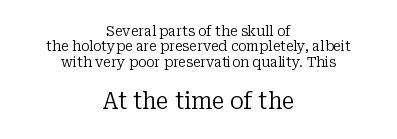
{"italic": "no", "bold": "no", "underline": "no", "align": "center", "line_spacing": "tight", "line_spacing_ratio": 1.09, "letter_spacing": "normal", "letter_spacing_em": 0.0, "larger_block": "second", "size_ratio": 1.64, "glyph_px": 23}
